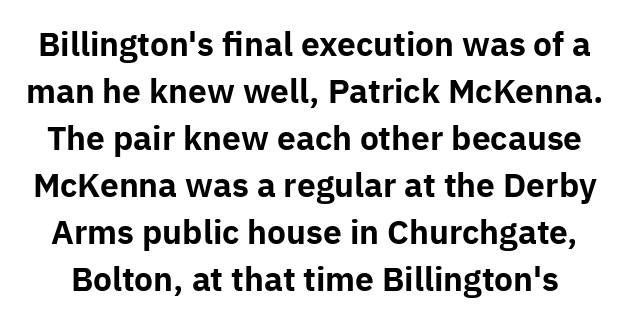
What kind of face is this? One without serifs — a sans. Character widths vary here, with narrow letters taking less room than wide ones. Posture: vertical. Plain, unruled lines of type. If you measured baseline to baseline, you'd find a middling distance. This rendering leaves character spacing at its baseline value.
